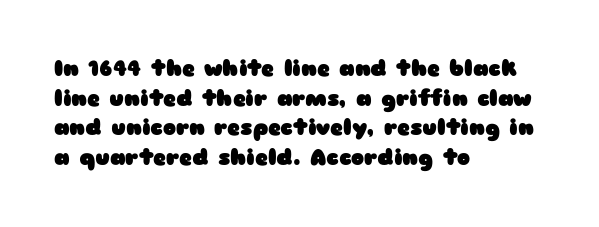
Q: Is the text bold? A: Yes.
Q: Is the text italic (slanted)? A: No, it is upright.
Q: Is the text underlined? A: No.
Q: How is the paragraph aligned? A: Left-aligned.
Q: Is the spacing between letters normal or unusually wide? A: Normal.
Q: Is the spacing between lines tight, normal or loose? A: Normal.
